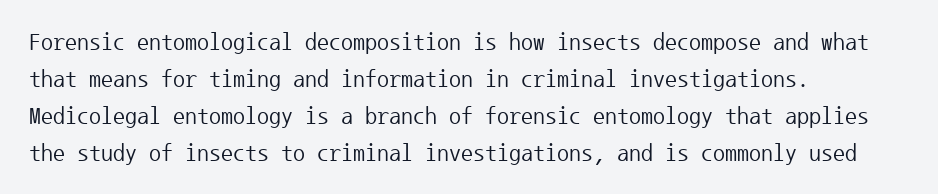
Q: Is the text bold? A: No.
Q: Is the text italic (slanted)? A: No, it is upright.
Q: Is the text underlined? A: No.
Q: How is the paragraph aligned? A: Left-aligned.
Q: Is the spacing between letters normal or unusually wide? A: Normal.
Q: Is the spacing between lines tight, normal or loose? A: Normal.
